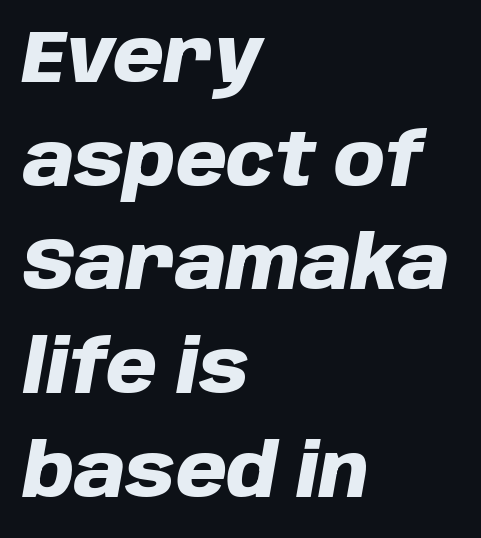
{"italic": "yes", "lean": "right", "slant_degrees": 10, "bold": "yes", "weight": "heavy", "width": "normal", "stroke_contrast": "low", "x_height": "large", "monospaced": "no", "underline": "no", "align": "left", "line_spacing": "normal", "line_spacing_ratio": 1.42, "letter_spacing": "normal", "letter_spacing_em": 0.0, "glyph_px": 73}
